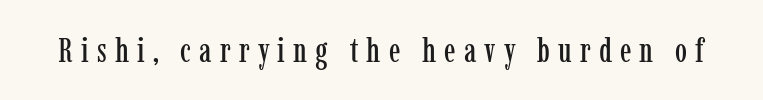
{"serif": "yes", "italic": "no", "width": "condensed", "stroke_contrast": "low", "x_height": "medium", "monospaced": "no", "underline": "no", "letter_spacing": "wide", "letter_spacing_em": 0.24, "glyph_px": 34}
